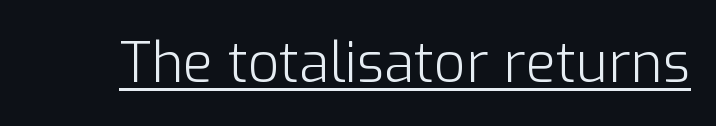
{"serif": "no", "italic": "no", "bold": "no", "weight": "light", "width": "normal", "stroke_contrast": "low", "x_height": "medium", "monospaced": "no", "underline": "yes", "letter_spacing": "normal", "letter_spacing_em": 0.0, "glyph_px": 55}
